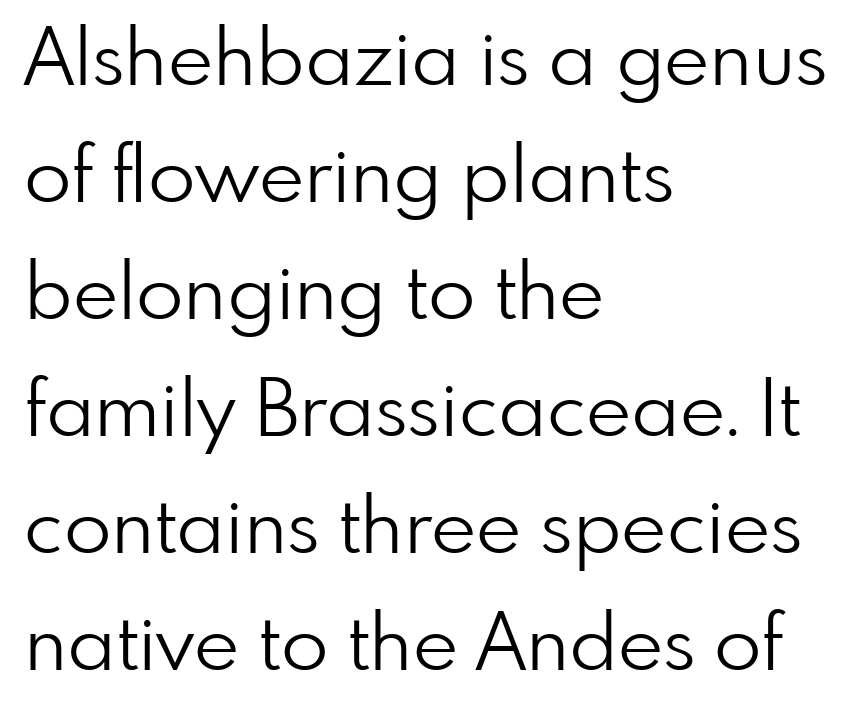
Q: Is the text bold? A: No.
Q: Is the text italic (slanted)? A: No, it is upright.
Q: Is the typeface a serif or a sans-serif typeface? A: Sans-serif.
Q: Is the text underlined? A: No.
Q: How is the paragraph aligned? A: Left-aligned.
Q: Is the spacing between letters normal or unusually wide? A: Normal.
Q: Is the spacing between lines tight, normal or loose? A: Normal.
Q: Width (condensed, normal, or wide)? A: Normal.
Q: Stroke contrast? A: Low.
Q: x-height? A: Small.
Q: Monospaced? A: No.
